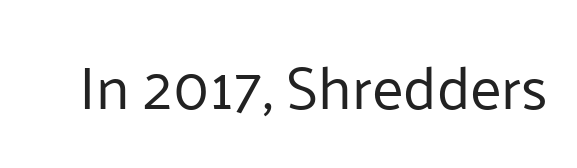
The image shows 60 px regular-weight sans-serif type, upright; set normal letter spacing, not underlined; low stroke contrast and a medium x-height.
